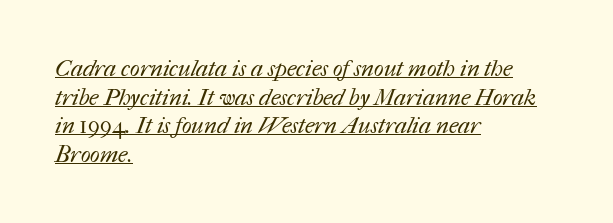
Q: Is the text bold? A: No.
Q: Is the text underlined? A: Yes.
Q: How is the paragraph aligned? A: Left-aligned.
Q: Is the spacing between letters normal or unusually wide? A: Normal.
